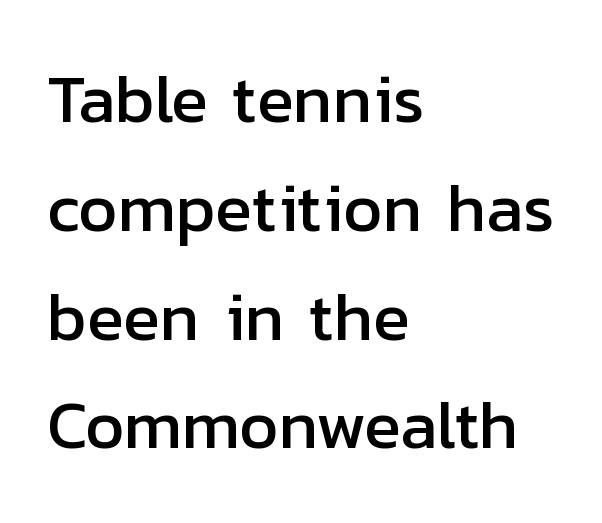
{"serif": "no", "italic": "no", "width": "normal", "stroke_contrast": "low", "x_height": "medium", "monospaced": "no", "underline": "no", "align": "left", "line_spacing": "normal", "line_spacing_ratio": 1.6, "letter_spacing": "normal", "letter_spacing_em": 0.0, "glyph_px": 68}
